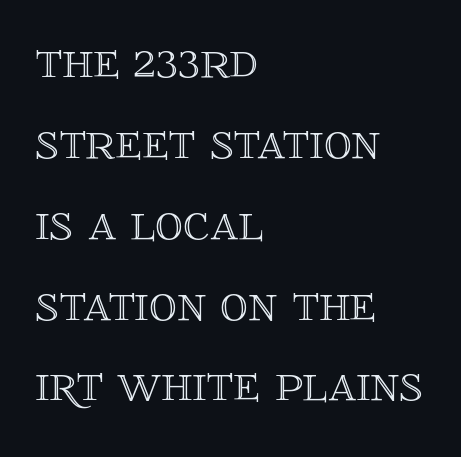
Spacing between characters is what you'd get straight out of the box. Beneath every word, the page is bare. Posture: upright roman. Does the leading feel generous? No, just average.
